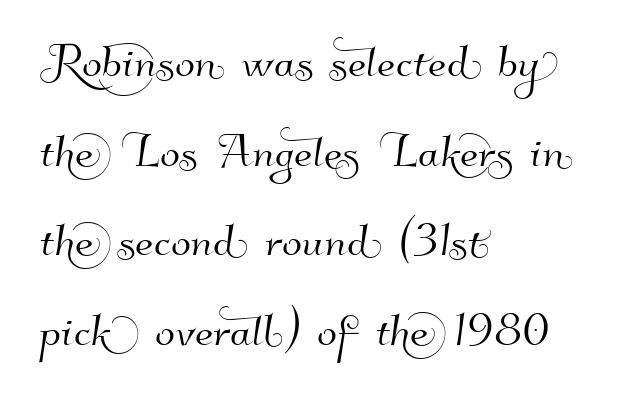
Q: Is the typeface a serif or a sans-serif typeface? A: Sans-serif.
Q: Is the text underlined? A: No.
Q: How is the paragraph aligned? A: Left-aligned.
Q: Is the spacing between letters normal or unusually wide? A: Normal.
Q: Is the spacing between lines tight, normal or loose? A: Normal.
Q: Width (condensed, normal, or wide)? A: Normal.
Q: Stroke contrast? A: High.
Q: x-height? A: Small.
Q: Monospaced? A: No.
